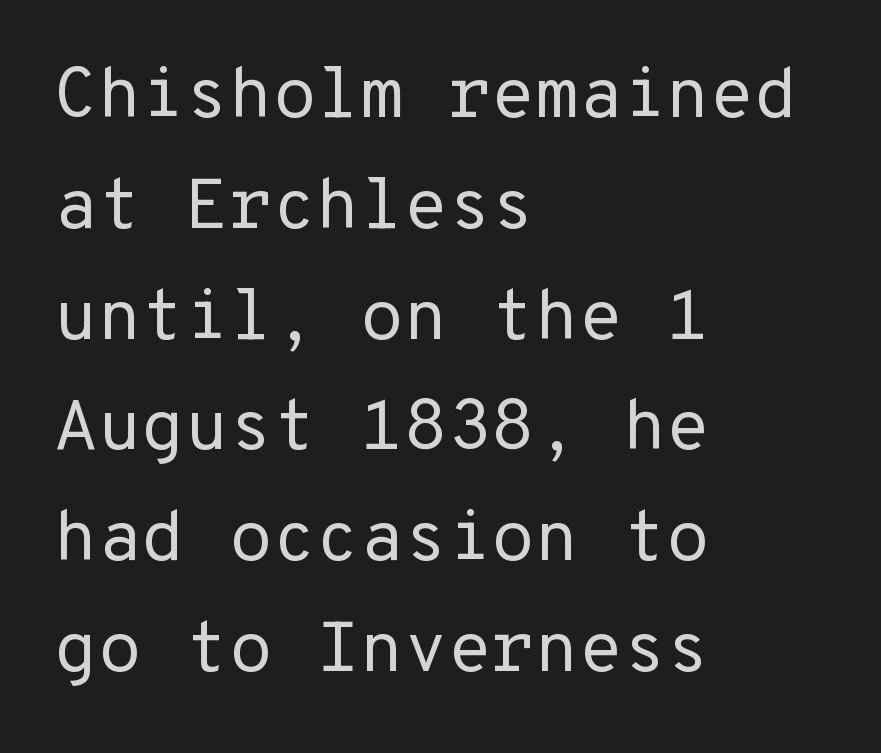
The image shows 71 px regular-weight sans-serif type, upright; set left-aligned, normal line spacing (1.56x), normal letter spacing, not underlined; low stroke contrast and a medium x-height.
